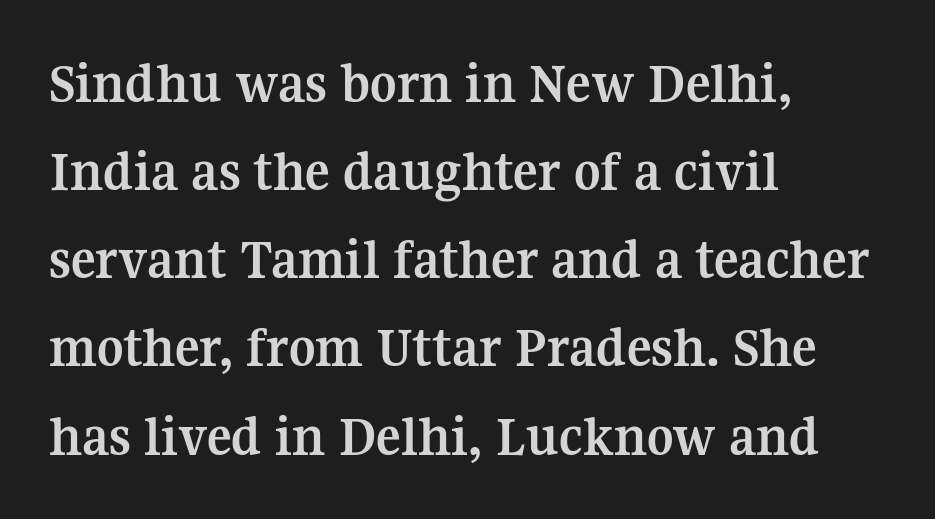
The lettering stays uniformly vertical, giving the passage a roman look. The zone under the glyphs is completely vacant. The type is set solid horizontally, with unmodified tracking. Small tapered or slab feet sit at the stroke ends, so this counts as serif. Vertical spacing — default. Varying glyph widths throughout — classic text-font behaviour.
